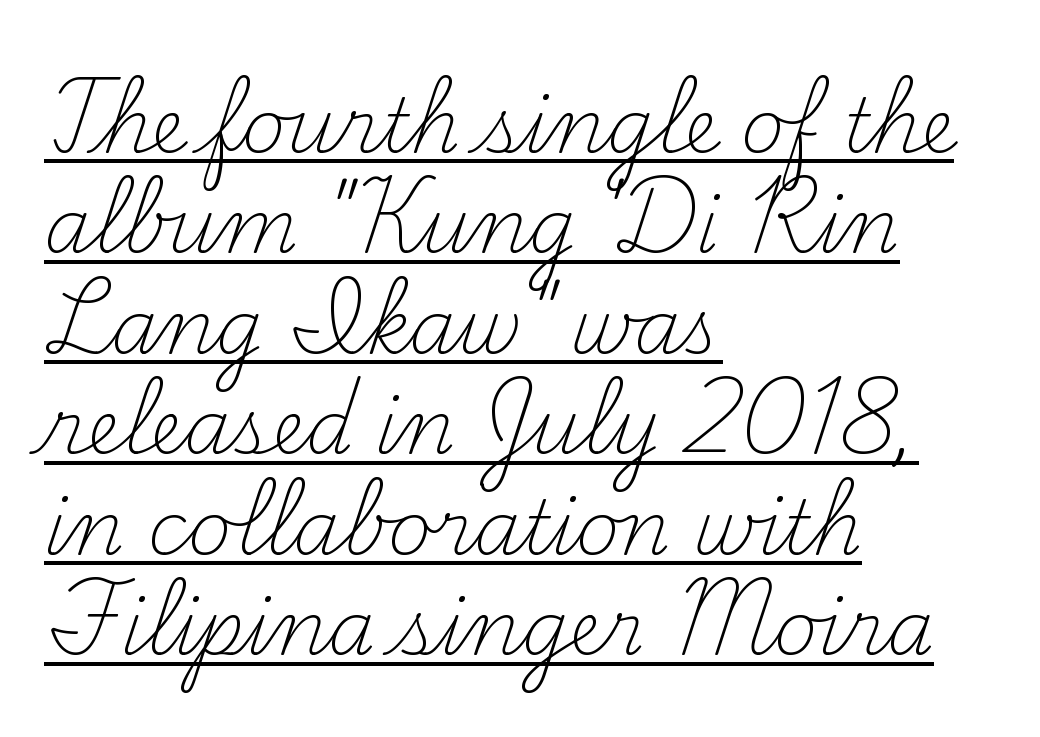
The rendering uses natural spacing where letterforms have individual widths. Inter-character spacing is left at the font's built-in metrics. The line-height multiplier appears to be the usual default. Each stroke keeps to a modest, everyday thickness or less.
